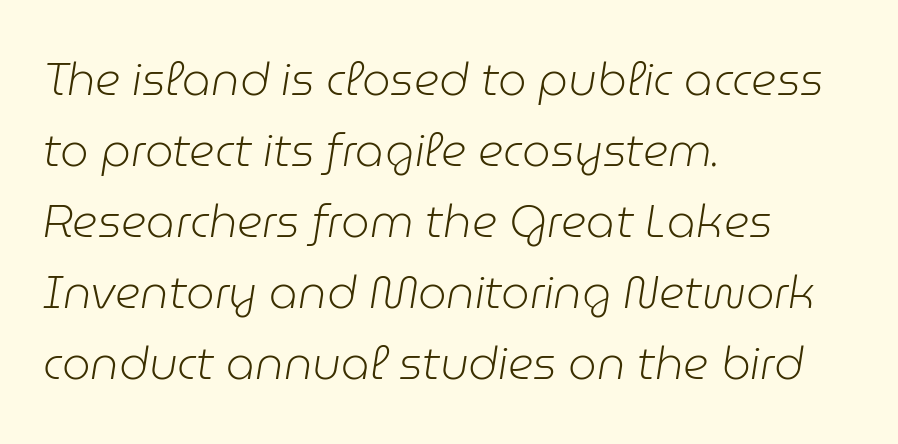
The image shows 45 px light type, italic (leaning right); set left-aligned, normal line spacing (1.58x), normal letter spacing, not underlined; low stroke contrast and a medium x-height.
